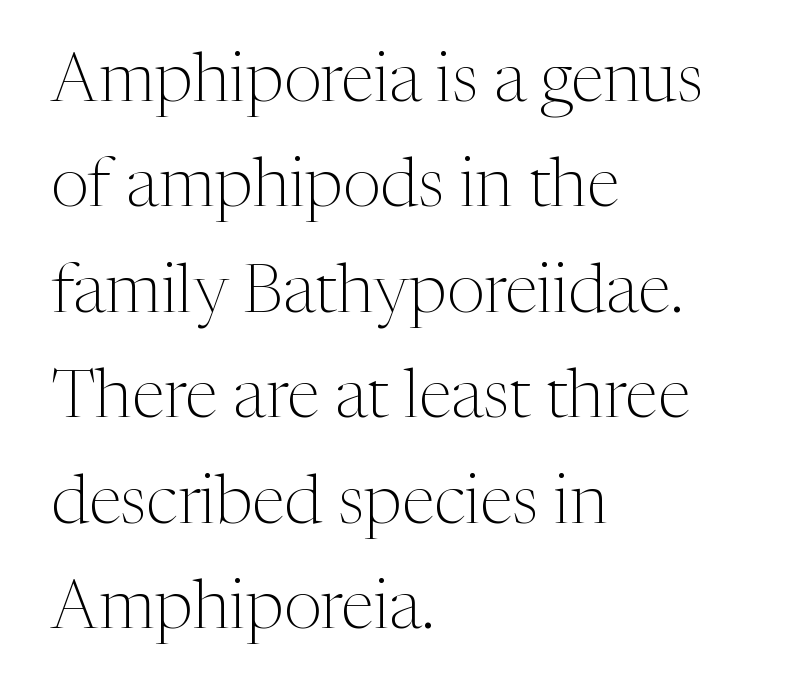
Q: Is the text bold? A: No.
Q: Is the text italic (slanted)? A: No, it is upright.
Q: Is the typeface a serif or a sans-serif typeface? A: Serif.
Q: Is the text underlined? A: No.
Q: How is the paragraph aligned? A: Left-aligned.
Q: Is the spacing between letters normal or unusually wide? A: Normal.
Q: Is the spacing between lines tight, normal or loose? A: Normal.
Q: Width (condensed, normal, or wide)? A: Normal.
Q: Stroke contrast? A: Medium.
Q: x-height? A: Medium.
Q: Monospaced? A: No.
